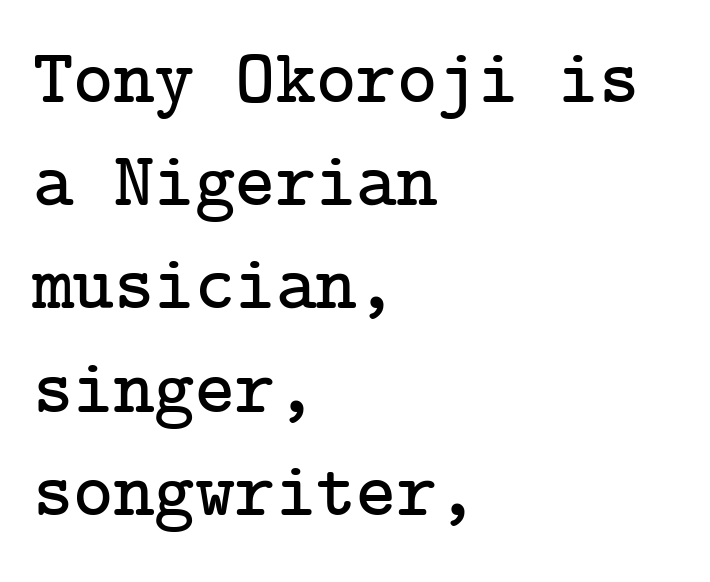
Q: Is the text italic (slanted)? A: No, it is upright.
Q: Is the typeface a serif or a sans-serif typeface? A: Serif.
Q: Is the text underlined? A: No.
Q: How is the paragraph aligned? A: Left-aligned.
Q: Is the spacing between letters normal or unusually wide? A: Normal.
Q: Is the spacing between lines tight, normal or loose? A: Normal.
Q: Width (condensed, normal, or wide)? A: Normal.
Q: Stroke contrast? A: Low.
Q: x-height? A: Medium.
